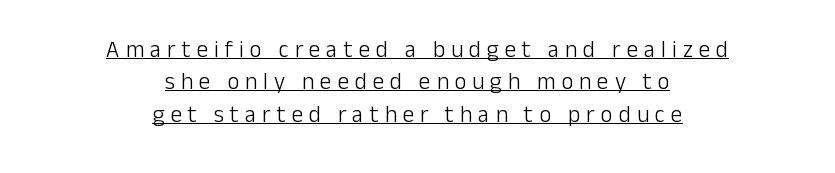
Quick note: underline on. Posture: vertical. Compared with a typical body face, this is equally light or lighter still. Normally led — the rows are evenly, conventionally spaced. The rendering inserts visible extra space after every character. The compositor balanced each line on the midline.
